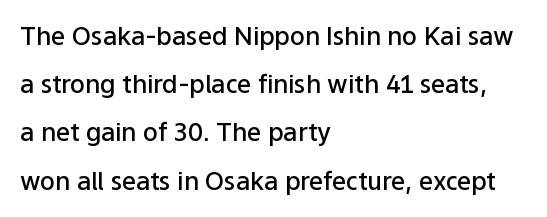
Q: Is the text bold? A: Semi-bold.
Q: Is the text italic (slanted)? A: No, it is upright.
Q: Is the text underlined? A: No.
Q: How is the paragraph aligned? A: Left-aligned.
Q: Is the spacing between letters normal or unusually wide? A: Normal.
Q: Is the spacing between lines tight, normal or loose? A: Loose.
